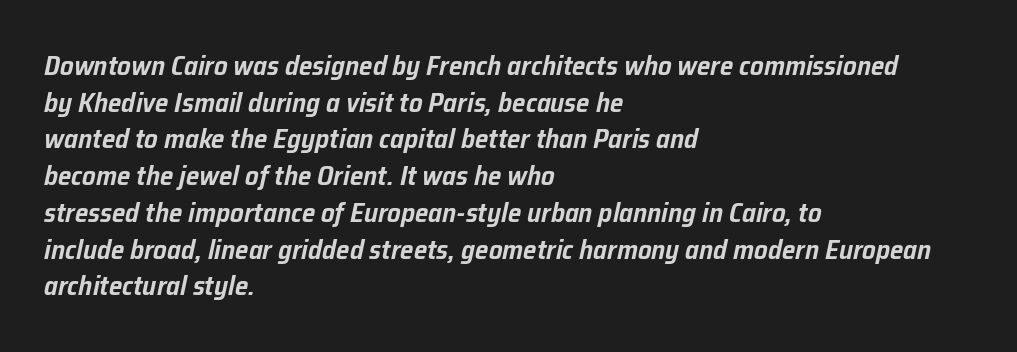
The passage is arranged the way most books set body copy — flush left. Italic? Definitely — the glyphs are oblique. Does extra space separate the letters? No, they use regular spacing. Vertical spacing — default. Decoration check: the copy has no underline.
